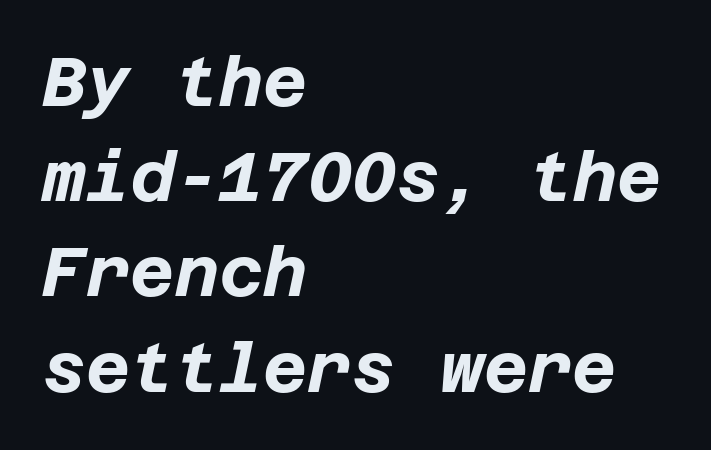
The image shows 68 px bold type, italic (leaning right); set left-aligned, normal line spacing (1.4x), normal letter spacing, not underlined; low stroke contrast and a large x-height.
